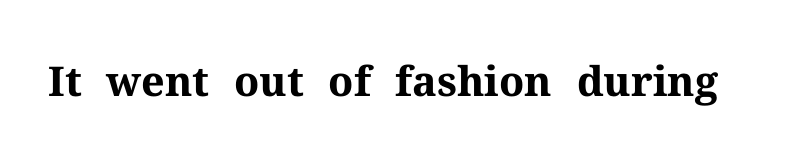
Q: Is the text bold? A: Yes.
Q: Is the text italic (slanted)? A: No, it is upright.
Q: Is the typeface a serif or a sans-serif typeface? A: Serif.
Q: Is the text underlined? A: No.
Q: Is the spacing between letters normal or unusually wide? A: Normal.
Q: Width (condensed, normal, or wide)? A: Normal.
Q: Stroke contrast? A: Medium.
Q: x-height? A: Medium.
Q: Monospaced? A: No.
